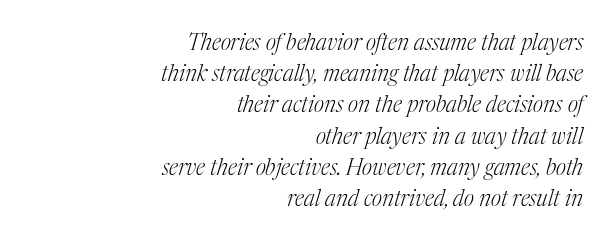
Q: Is the text bold? A: No.
Q: Is the text italic (slanted)? A: Yes, it leans right by about 17 degrees.
Q: Is the text underlined? A: No.
Q: How is the paragraph aligned? A: Right-aligned.
Q: Is the spacing between letters normal or unusually wide? A: Normal.
Q: Is the spacing between lines tight, normal or loose? A: Normal.
